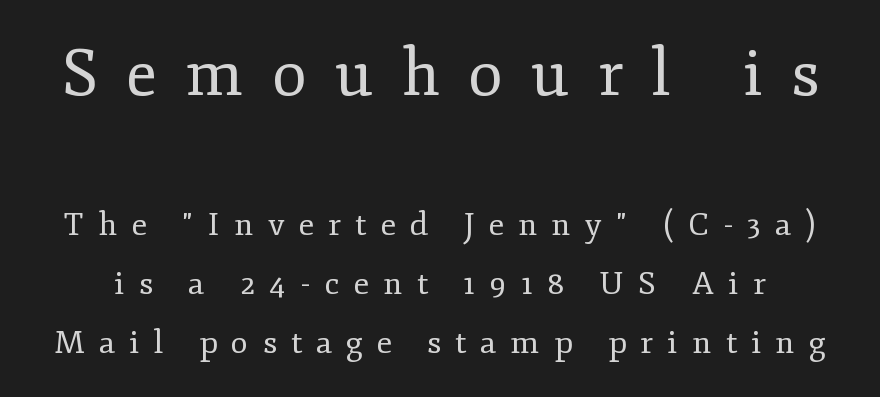
{"serif": "yes", "italic": "no", "bold": "no", "weight": "regular", "width": "normal", "stroke_contrast": "low", "x_height": "small", "monospaced": "no", "underline": "no", "line_spacing_ratio": 1.85, "letter_spacing": "wide", "letter_spacing_em": 0.44, "larger_block": "first", "size_ratio": 2.0, "glyph_px": 64}
